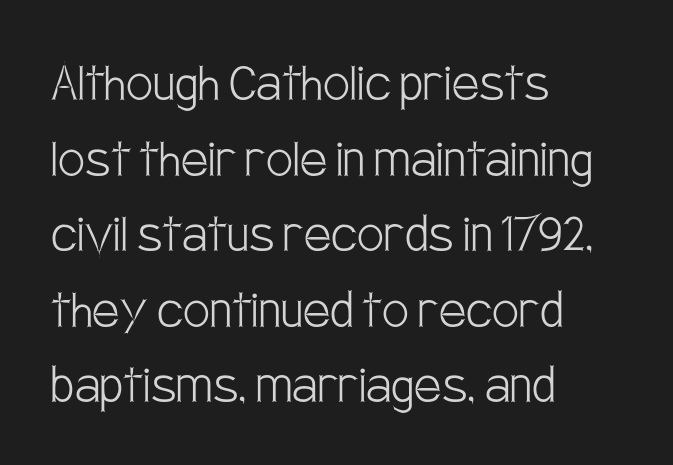
Vertical spacing — default. The ragged edge is on the right, which tells us the setting is flush left. Do the characters align in a grid? No, the font is proportional. Is the letter spacing exaggerated? No — it looks like the ordinary default. Unbolded letterforms with no extra heft.
